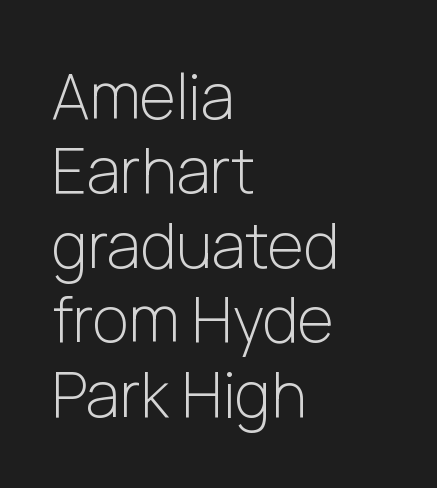
The image shows 62 px light sans-serif type, upright; set left-aligned, line spacing 1.2x, normal letter spacing, not underlined; low stroke contrast and a medium x-height.
